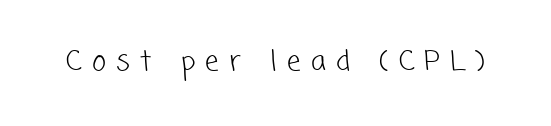
Q: Is the text bold? A: No.
Q: Is the text underlined? A: No.
Q: Is the spacing between letters normal or unusually wide? A: Unusually wide.
